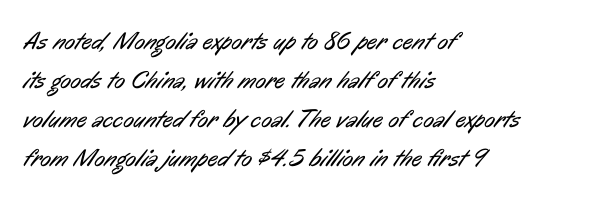
Q: Is the text bold? A: No.
Q: Is the text underlined? A: No.
Q: How is the paragraph aligned? A: Left-aligned.
Q: Is the spacing between letters normal or unusually wide? A: Normal.
Q: Is the spacing between lines tight, normal or loose? A: Normal.
